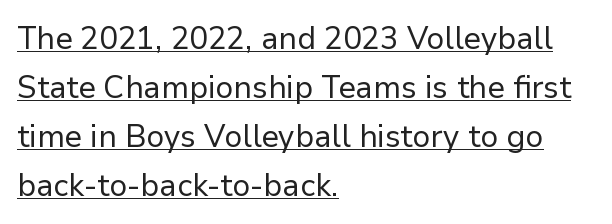
Normally led — the rows are evenly, conventionally spaced. These lines are set flush left with a ragged right edge. Letters have the restrained weight of plain body copy at most. Character widths vary here, with narrow letters taking less room than wide ones.
